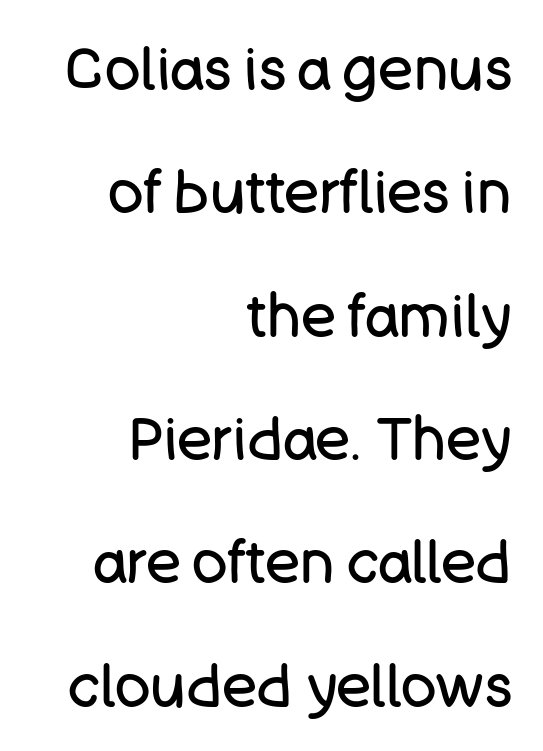
The compositor pushed each line to the right boundary. These lines are rendered in a variable-pitch font. Characters follow at the spacing the type designer built in. The line-height multiplier appears high, well above default.
